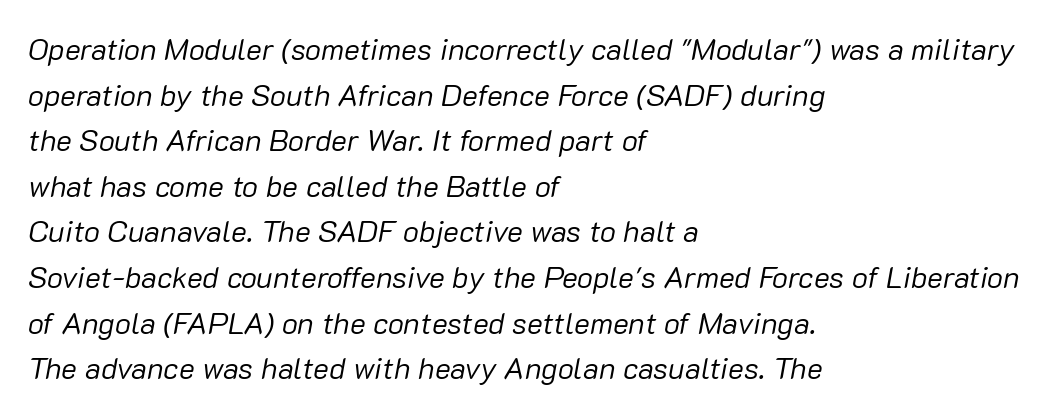
One-word summary of the alignment: left. The font is comparable to plain body text, perhaps lighter. Anything drawn beneath the words? Only blank space. Do the characters align in a grid? No, the font is proportional. Between one letter and the next there's only the usual sliver of space. Quick note: italic.
